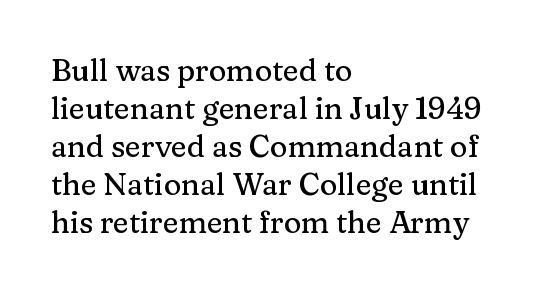
The image shows 30 px serif type, upright; set left-aligned, normal line spacing (1.27x), normal letter spacing, not underlined; medium stroke contrast and a medium x-height.
